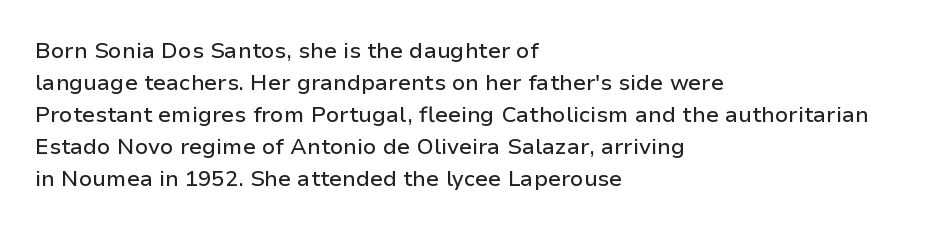
The image shows 22 px text type, upright; set left-aligned, normal line spacing (1.45x), normal letter spacing, not underlined.
